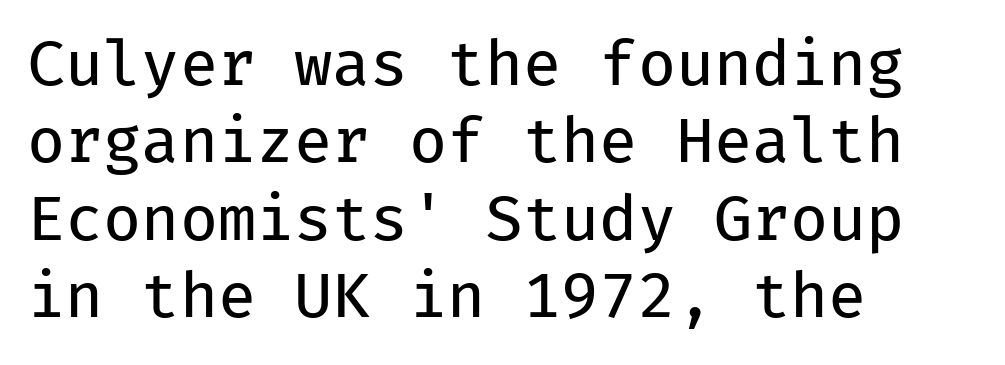
{"serif": "no", "italic": "no", "bold": "no", "weight": "regular", "width": "normal", "stroke_contrast": "low", "x_height": "medium", "monospaced": "yes", "underline": "no", "align": "left", "line_spacing": "normal", "line_spacing_ratio": 1.25, "letter_spacing": "normal", "letter_spacing_em": 0.0, "glyph_px": 62}
